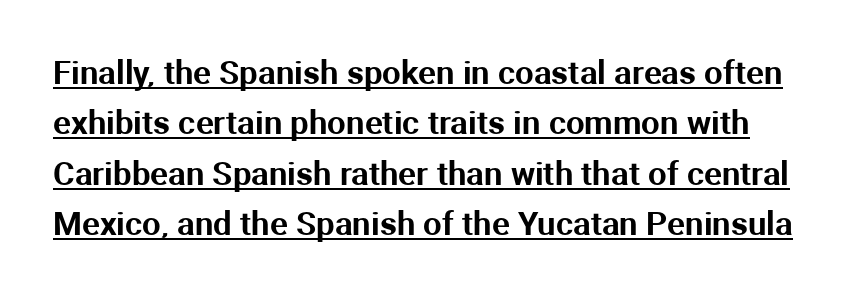
Does extra space separate the letters? No, they use regular spacing. I'd call this a sans setting — the letters go barefoot. Here the designer chose a conventional face with non-uniform glyph widths. The font's upright variant was chosen for this text. Looks like someone drew a line under every word here. Successive baselines arrive at the customary interval.
